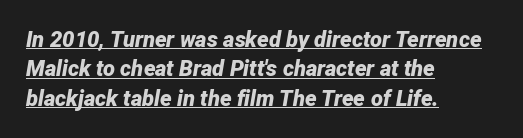
{"italic": "yes", "lean": "right", "slant_degrees": 12, "bold": "yes", "underline": "yes", "align": "left", "line_spacing": "normal", "line_spacing_ratio": 1.33, "letter_spacing": "normal", "letter_spacing_em": 0.0, "glyph_px": 22}
